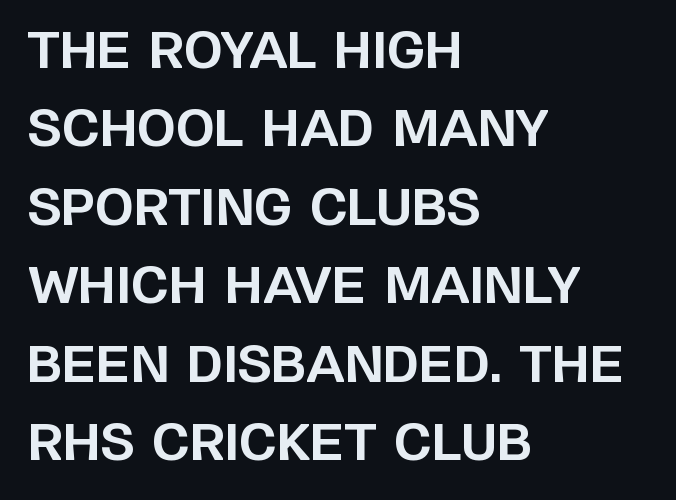
{"serif": "no", "italic": "no", "bold": "yes", "weight": "bold", "width": "normal", "stroke_contrast": "low", "x_height": "large", "monospaced": "no", "underline": "no", "align": "left", "line_spacing": "normal", "line_spacing_ratio": 1.57, "letter_spacing": "normal", "letter_spacing_em": 0.0, "glyph_px": 50}
